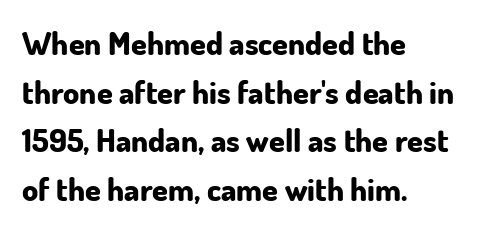
The letters advance in unequal steps, a hallmark of proportional type. The specimen omits any rule beneath the text block's lines. Unlike a traditional serif, this face leaves its strokes unadorned. Typeset ragged right — the left edge is the straight one. Default kerning and tracking; the words read as compact shapes.
